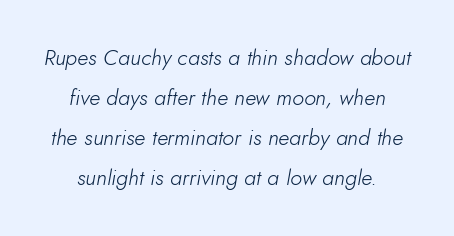
{"italic": "yes", "lean": "right", "slant_degrees": 10, "bold": "no", "underline": "no", "line_spacing_ratio": 1.82, "letter_spacing": "normal", "letter_spacing_em": 0.0, "glyph_px": 22}
